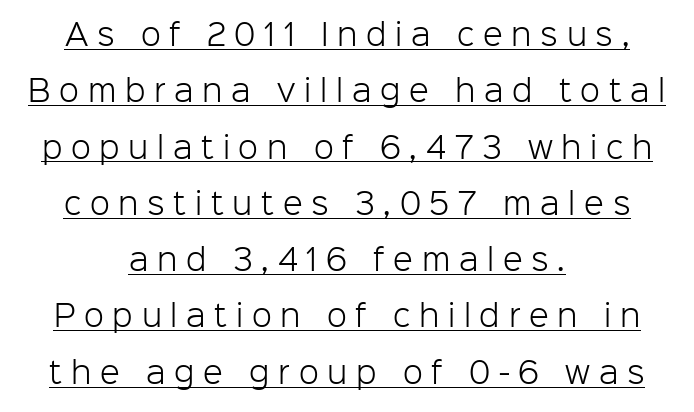
Q: Is the text bold? A: No.
Q: Is the text italic (slanted)? A: No, it is upright.
Q: Is the typeface a serif or a sans-serif typeface? A: Sans-serif.
Q: Is the text underlined? A: Yes.
Q: How is the paragraph aligned? A: Centered.
Q: Is the spacing between letters normal or unusually wide? A: Unusually wide.
Q: Is the spacing between lines tight, normal or loose? A: Loose.
Q: Width (condensed, normal, or wide)? A: Normal.
Q: Stroke contrast? A: Low.
Q: x-height? A: Medium.
Q: Monospaced? A: No.
